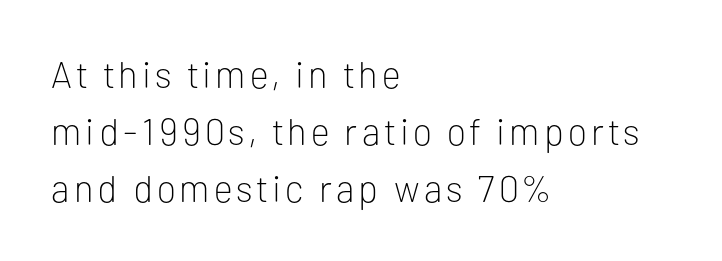
{"serif": "no", "italic": "no", "bold": "no", "weight": "light", "width": "normal", "stroke_contrast": "low", "x_height": "medium", "monospaced": "no", "underline": "no", "align": "left", "line_spacing": "normal", "line_spacing_ratio": 1.54, "glyph_px": 37}
